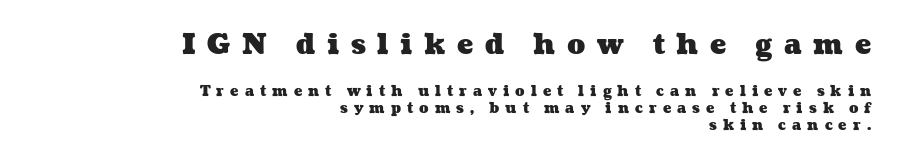
The image shows 27 px bold type; set right-aligned, line spacing 1.23x, unusually wide letter spacing (+0.43 em), not underlined; the first (top) block is 1.93x larger.
